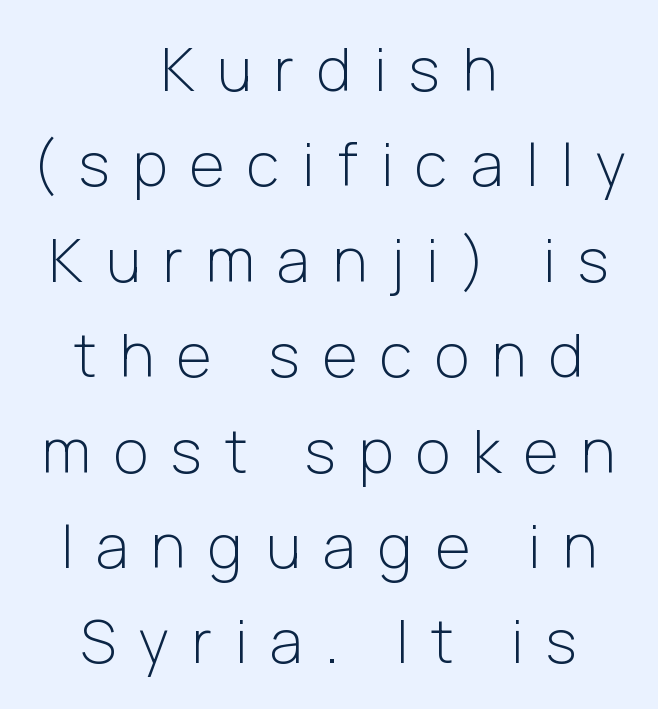
Q: Is the text bold? A: No.
Q: Is the text italic (slanted)? A: No, it is upright.
Q: Is the typeface a serif or a sans-serif typeface? A: Sans-serif.
Q: Is the text underlined? A: No.
Q: How is the paragraph aligned? A: Centered.
Q: Is the spacing between letters normal or unusually wide? A: Unusually wide.
Q: Is the spacing between lines tight, normal or loose? A: Normal.
Q: Width (condensed, normal, or wide)? A: Normal.
Q: Stroke contrast? A: Low.
Q: x-height? A: Medium.
Q: Monospaced? A: No.
